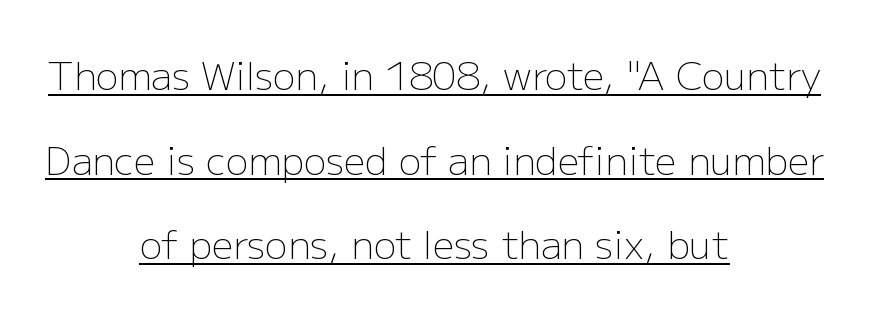
{"serif": "no", "italic": "no", "bold": "no", "weight": "light", "width": "normal", "stroke_contrast": "low", "x_height": "medium", "monospaced": "no", "underline": "yes", "align": "center", "line_spacing": "loose", "line_spacing_ratio": 2.23, "letter_spacing": "normal", "letter_spacing_em": 0.0, "glyph_px": 38}
